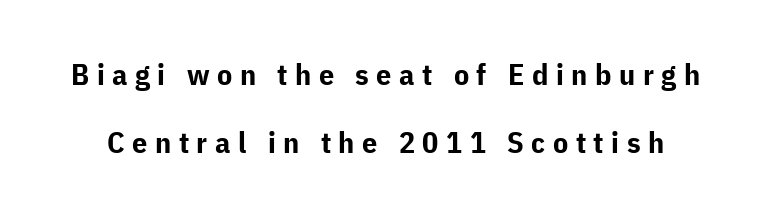
The image shows 30 px bold sans-serif type, upright; set loose line spacing (2.27x), unusually wide letter spacing (+0.25 em), not underlined; low stroke contrast and a medium x-height.
